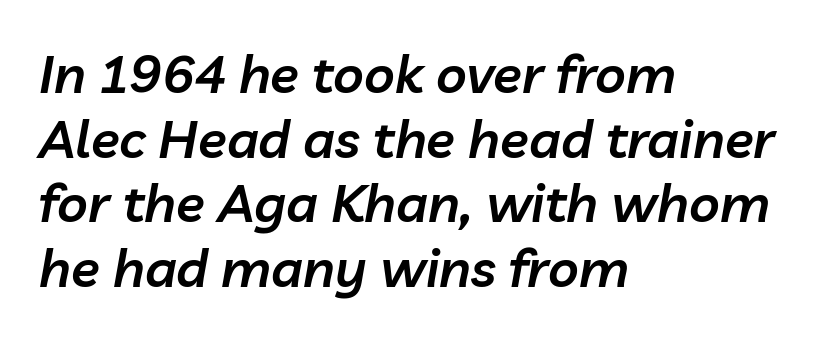
Weight check: semibold — heavier than regular, not quite bold. Looks like regular typesetting: each glyph gets only the width it needs. The rendering applies a slant to the glyphs. Has an underline been added? It has not. What stands out about the letter spacing? Nothing — it is the standard amount. Each line starts at the same left margin while the right side varies.
